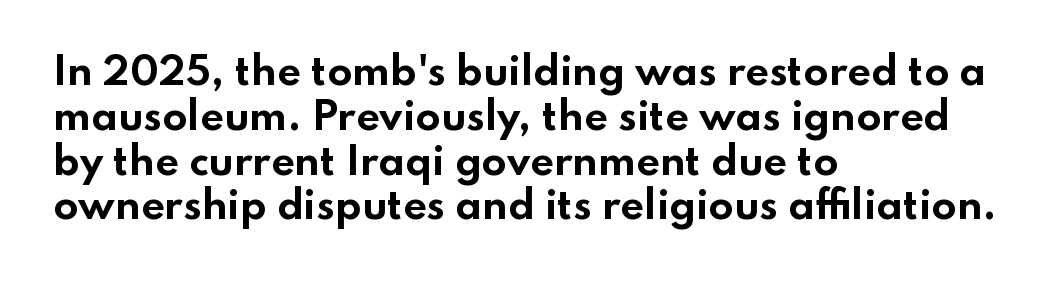
{"serif": "no", "italic": "no", "bold": "yes", "weight": "bold", "width": "wide", "stroke_contrast": "low", "x_height": "small", "monospaced": "no", "underline": "no", "align": "left", "line_spacing_ratio": 1.21, "letter_spacing": "normal", "letter_spacing_em": 0.0, "glyph_px": 37}
